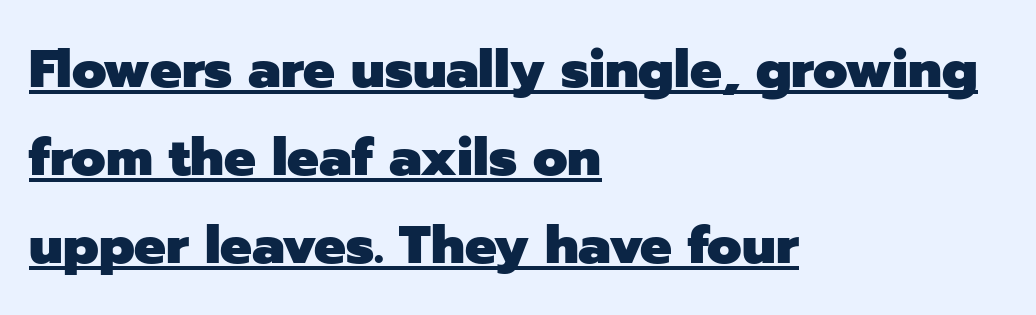
Tracking value appears to be zero — textbook default spacing. Ordinary non-slanted type is in use. Typographically, this falls in the sans-serif category. Thick stems and heavy bowls — unmistakably bold.
